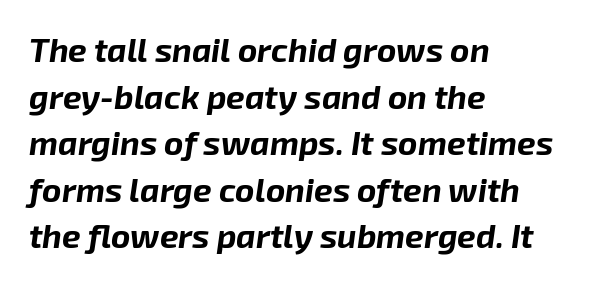
Q: Is the text bold? A: Yes.
Q: Is the text italic (slanted)? A: Yes, it leans right by about 8 degrees.
Q: Is the text underlined? A: No.
Q: How is the paragraph aligned? A: Left-aligned.
Q: Is the spacing between letters normal or unusually wide? A: Normal.
Q: Is the spacing between lines tight, normal or loose? A: Normal.
Q: Width (condensed, normal, or wide)? A: Normal.
Q: Stroke contrast? A: Low.
Q: x-height? A: Medium.
Q: Monospaced? A: No.
